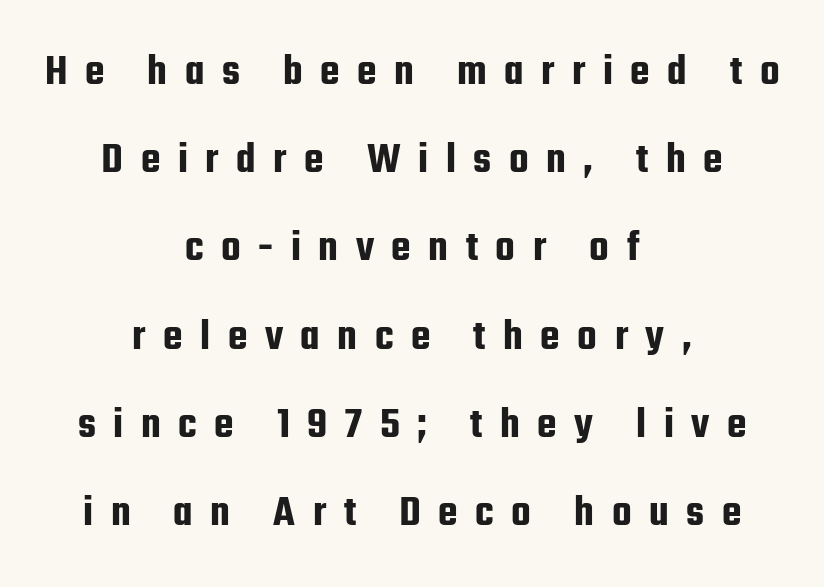
Q: Is the text italic (slanted)? A: No, it is upright.
Q: Is the typeface a serif or a sans-serif typeface? A: Sans-serif.
Q: Is the text underlined? A: No.
Q: How is the paragraph aligned? A: Centered.
Q: Is the spacing between letters normal or unusually wide? A: Unusually wide.
Q: Is the spacing between lines tight, normal or loose? A: Loose.
Q: Width (condensed, normal, or wide)? A: Condensed.
Q: Stroke contrast? A: Low.
Q: x-height? A: Medium.
Q: Monospaced? A: No.
